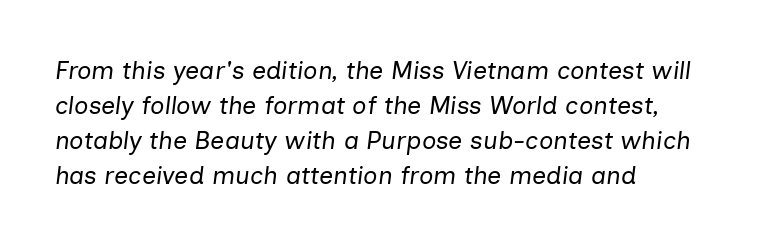
The image shows 25 px text type, italic (leaning right); set left-aligned, normal line spacing (1.4x), normal letter spacing, not underlined.
